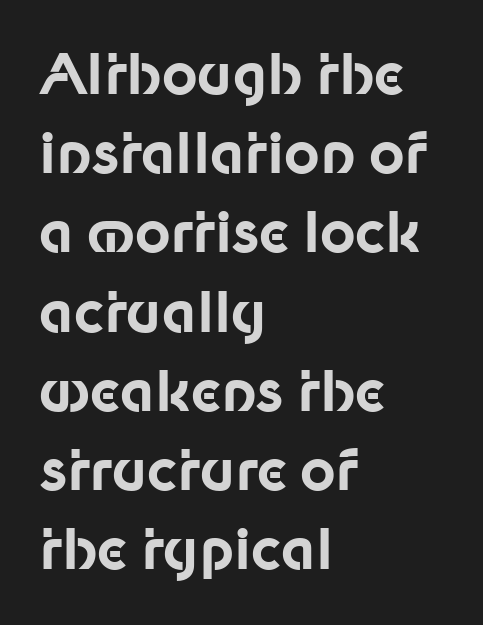
{"serif": "no", "italic": "no", "bold": "yes", "weight": "bold", "width": "normal", "stroke_contrast": "low", "x_height": "medium", "monospaced": "no", "underline": "no", "align": "left", "line_spacing": "normal", "line_spacing_ratio": 1.44, "letter_spacing": "normal", "letter_spacing_em": 0.0, "glyph_px": 55}
